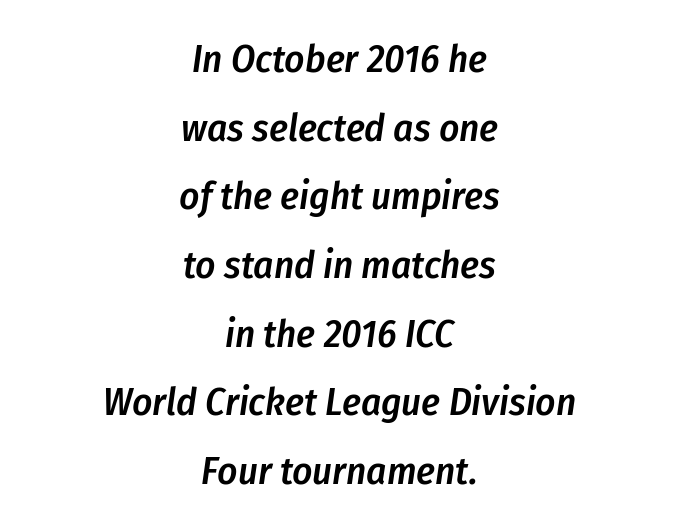
{"italic": "yes", "lean": "right", "slant_degrees": 8, "bold": "semi", "weight": "semibold", "width": "condensed", "stroke_contrast": "low", "x_height": "medium", "monospaced": "no", "underline": "no", "align": "center", "line_spacing_ratio": 1.76, "letter_spacing": "normal", "letter_spacing_em": 0.0, "glyph_px": 39}
